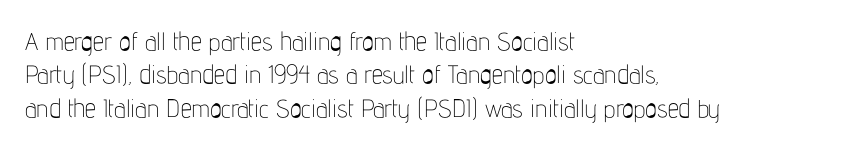
{"italic": "no", "bold": "no", "underline": "no", "align": "left", "line_spacing": "normal", "line_spacing_ratio": 1.34, "letter_spacing": "normal", "letter_spacing_em": 0.0, "glyph_px": 25}
